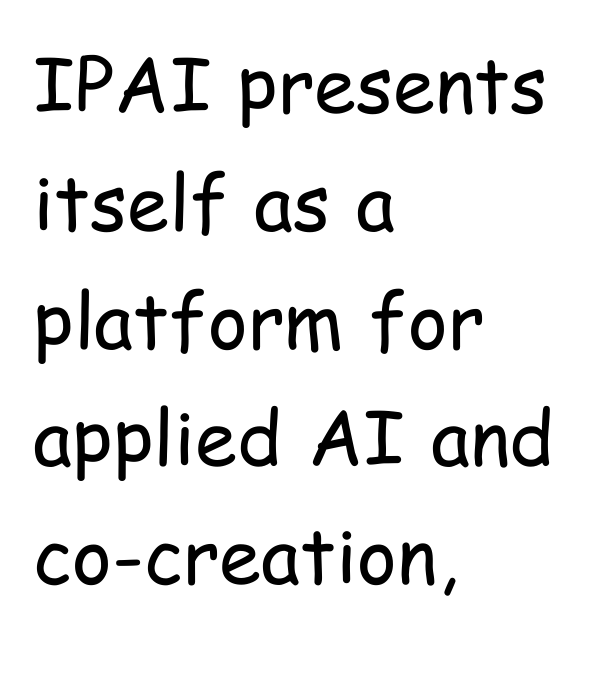
Plain, unruled lines of type. One-word summary of the alignment: left. Baseline-to-baseline distance is the conventional proportion of letter height. The font's upright variant was chosen for this text. The weight tops out at a normal text grade. Letterform terminals end flat and unadorned throughout the passage.
